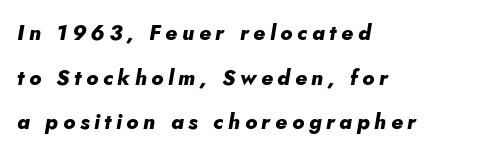
Q: Is the text bold? A: Yes.
Q: Is the text italic (slanted)? A: Yes, it leans right by about 10 degrees.
Q: Is the text underlined? A: No.
Q: How is the paragraph aligned? A: Left-aligned.
Q: Is the spacing between letters normal or unusually wide? A: Unusually wide.
Q: Is the spacing between lines tight, normal or loose? A: Loose.
